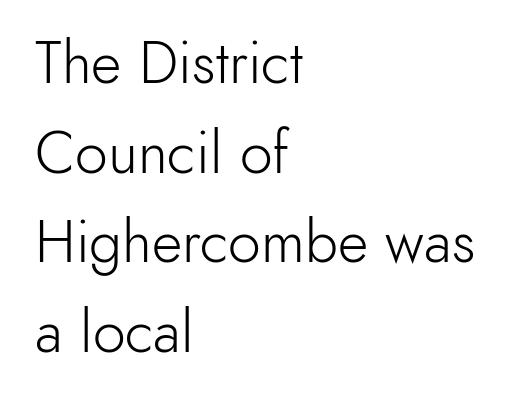
Q: Is the text bold? A: No.
Q: Is the text italic (slanted)? A: No, it is upright.
Q: Is the typeface a serif or a sans-serif typeface? A: Sans-serif.
Q: Is the text underlined? A: No.
Q: How is the paragraph aligned? A: Left-aligned.
Q: Is the spacing between letters normal or unusually wide? A: Normal.
Q: Is the spacing between lines tight, normal or loose? A: Normal.
Q: Width (condensed, normal, or wide)? A: Normal.
Q: x-height? A: Small.
Q: Monospaced? A: No.
